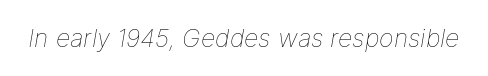
How are the letters spaced? Ordinarily, with no added tracking. Letters have the restrained weight of plain body copy at most. The specimen omits any rule beneath the text block's lines. Slanted lettering throughout.
